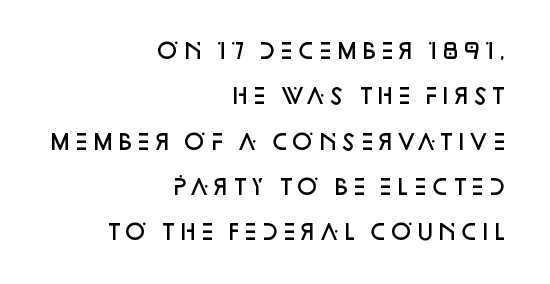
Reading down the column, the eye jumps a long way to each next line. No italicization has been applied; the sample stays upright. Only glyphs here, with clear space below each row. Every row of glyphs terminates at an identical x-position on the right. Does extra space separate the letters? No, they use regular spacing. Notice the strokes are somewhat thickened but not fully heavy: this is a semibold.
